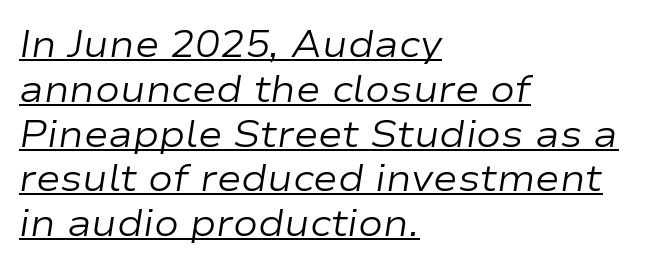
Q: Is the text bold? A: No.
Q: Is the text italic (slanted)? A: Yes, it leans right by about 9 degrees.
Q: Is the text underlined? A: Yes.
Q: How is the paragraph aligned? A: Left-aligned.
Q: Is the spacing between letters normal or unusually wide? A: Normal.
Q: Width (condensed, normal, or wide)? A: Wide.
Q: Stroke contrast? A: Low.
Q: x-height? A: Medium.
Q: Monospaced? A: No.
